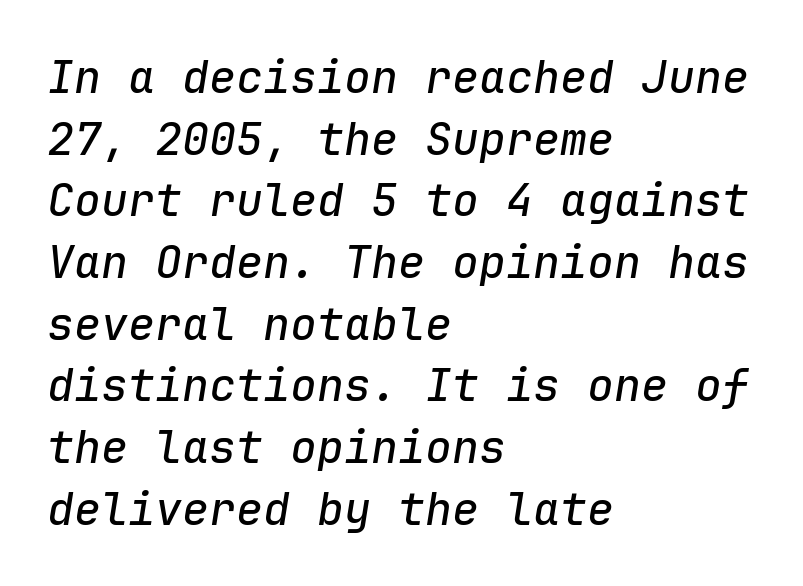
{"italic": "yes", "lean": "right", "slant_degrees": 9, "width": "normal", "stroke_contrast": "low", "x_height": "medium", "monospaced": "yes", "underline": "no", "align": "left", "line_spacing": "normal", "line_spacing_ratio": 1.37, "letter_spacing": "normal", "letter_spacing_em": 0.0, "glyph_px": 45}
